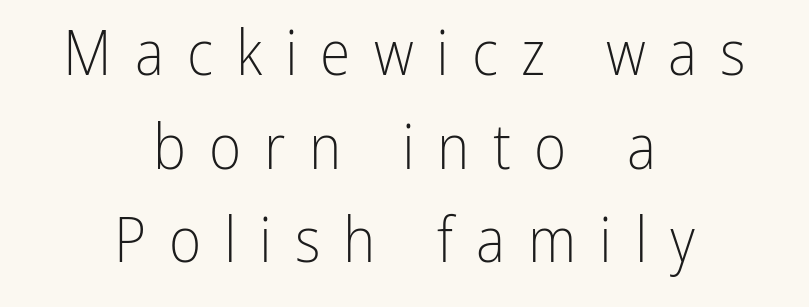
{"serif": "no", "italic": "no", "bold": "no", "weight": "light", "width": "condensed", "stroke_contrast": "low", "x_height": "medium", "monospaced": "no", "underline": "no", "align": "center", "line_spacing": "normal", "line_spacing_ratio": 1.51, "letter_spacing": "wide", "letter_spacing_em": 0.37, "glyph_px": 62}
